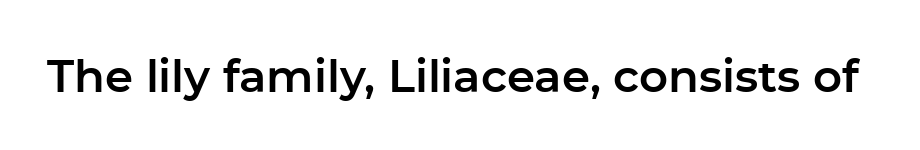
Q: Is the text italic (slanted)? A: No, it is upright.
Q: Is the typeface a serif or a sans-serif typeface? A: Sans-serif.
Q: Is the text underlined? A: No.
Q: Is the spacing between letters normal or unusually wide? A: Normal.
Q: Width (condensed, normal, or wide)? A: Normal.
Q: Stroke contrast? A: Low.
Q: x-height? A: Medium.
Q: Monospaced? A: No.
